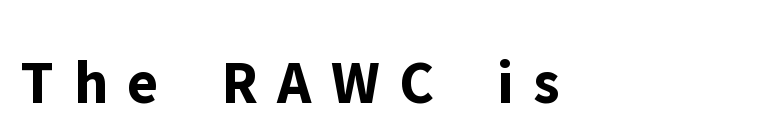
The letters stand straight up with perfectly vertical stems. The foot of each line stays bare and open. In terms of letterform style, serifs are entirely absent. These lines are rendered in a variable-pitch font.
